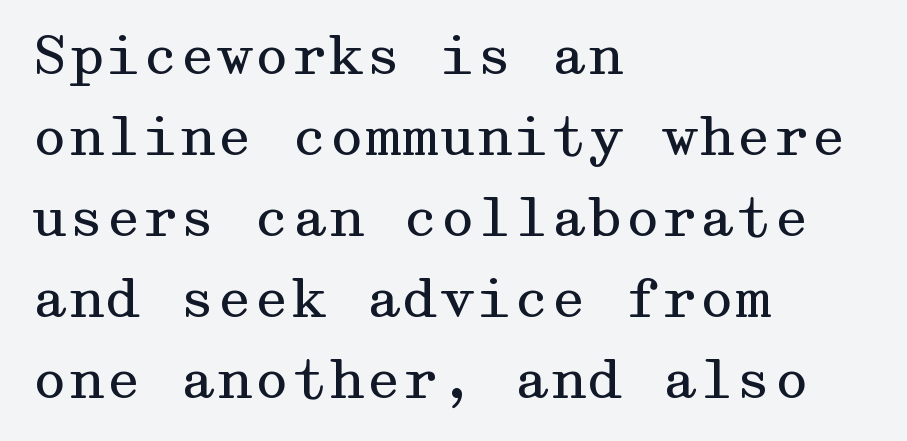
Q: Is the text bold? A: No.
Q: Is the text italic (slanted)? A: No, it is upright.
Q: Is the typeface a serif or a sans-serif typeface? A: Serif.
Q: Is the text underlined? A: No.
Q: How is the paragraph aligned? A: Left-aligned.
Q: Is the spacing between letters normal or unusually wide? A: Normal.
Q: Is the spacing between lines tight, normal or loose? A: Normal.
Q: Width (condensed, normal, or wide)? A: Wide.
Q: Stroke contrast? A: Medium.
Q: x-height? A: Medium.
